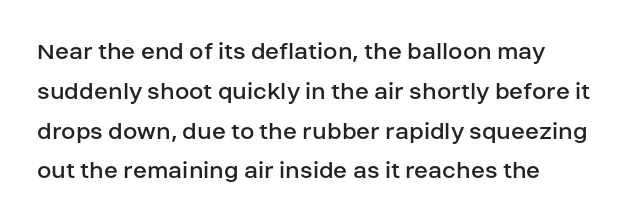
The image shows 26 px text type, upright; set left-aligned, normal line spacing (1.53x), normal letter spacing, not underlined.
